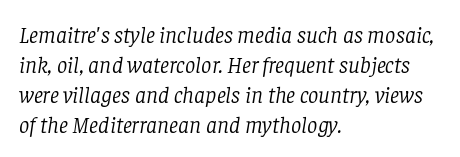
Q: Is the text bold? A: No.
Q: Is the text italic (slanted)? A: Yes, it leans right by about 8 degrees.
Q: Is the text underlined? A: No.
Q: How is the paragraph aligned? A: Left-aligned.
Q: Is the spacing between letters normal or unusually wide? A: Normal.
Q: Is the spacing between lines tight, normal or loose? A: Normal.
